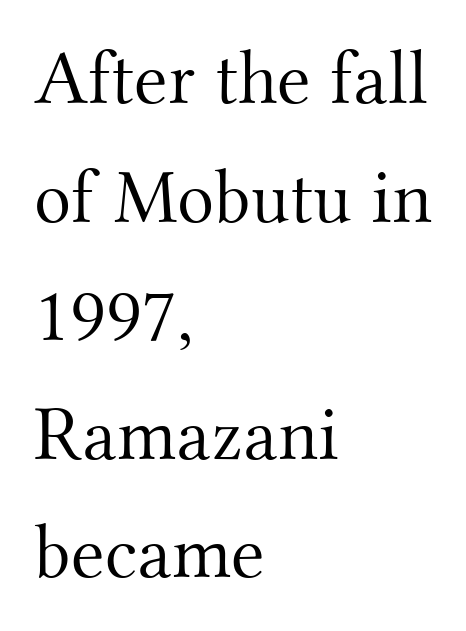
The image shows 77 px light serif type, upright; set left-aligned, normal line spacing (1.54x), normal letter spacing, not underlined; medium stroke contrast and a small x-height.
